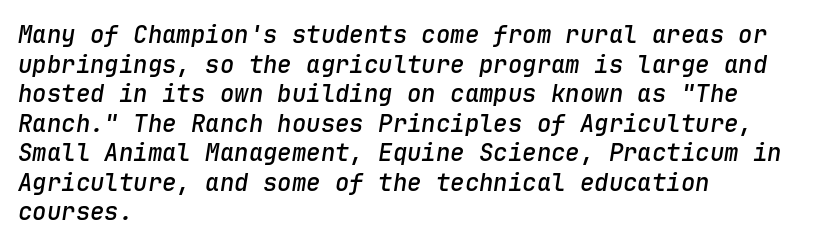
Short and long lines alike share a common starting point at left. Tracking here is standard; glyphs follow each other at the usual distance. Anything drawn beneath the words? Only blank space. Observe the lean: these are italic letterforms. Set as a demibold, roughly 600 on the weight scale.
